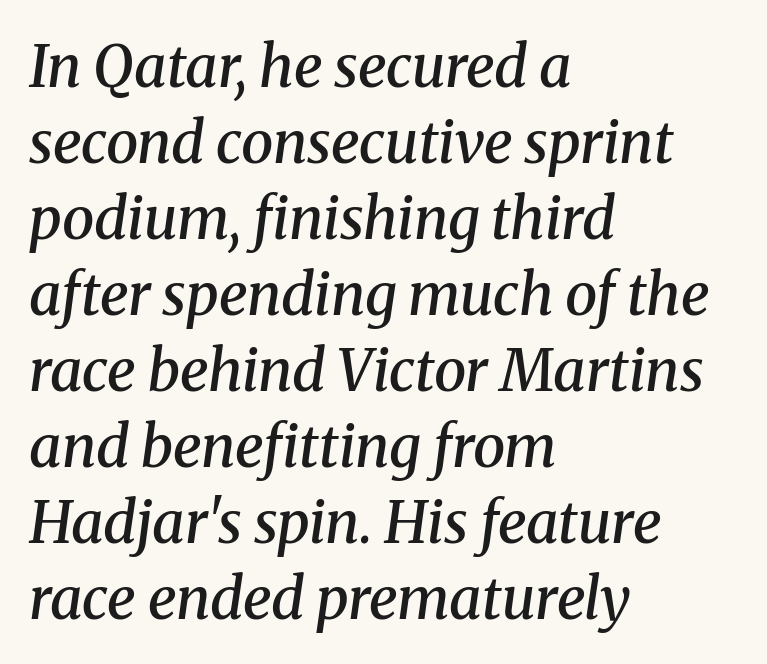
{"serif": "yes", "italic": "yes", "lean": "right", "slant_degrees": 8, "bold": "semi", "weight": "semibold", "width": "normal", "stroke_contrast": "medium", "x_height": "medium", "monospaced": "no", "underline": "no", "align": "left", "line_spacing": "normal", "line_spacing_ratio": 1.31, "letter_spacing": "normal", "letter_spacing_em": 0.0, "glyph_px": 58}
